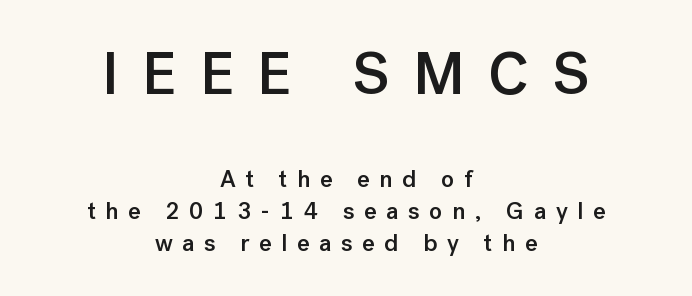
Q: Is the text bold? A: Semi-bold.
Q: Is the text italic (slanted)? A: No, it is upright.
Q: Is the typeface a serif or a sans-serif typeface? A: Sans-serif.
Q: Is the text underlined? A: No.
Q: How is the paragraph aligned? A: Centered.
Q: Is the spacing between letters normal or unusually wide? A: Unusually wide.
Q: Is the spacing between lines tight, normal or loose? A: Normal.
Q: Which block of text is set in a larger size, the first (top) or the second (bottom)? A: The first (top) one.
Q: Width (condensed, normal, or wide)? A: Normal.
Q: Stroke contrast? A: Low.
Q: x-height? A: Medium.
Q: Monospaced? A: No.
